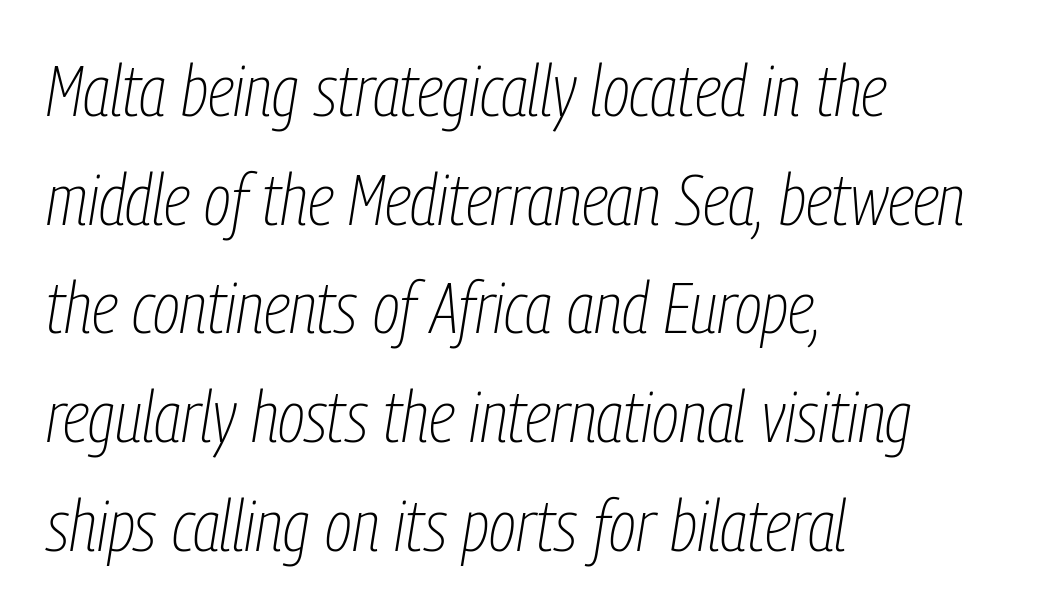
Short note: letters normally spaced. Each letter keeps its own natural width here, so spacing adapts to shape. Vertical stems look standard width or narrower in stroke. The leading is moderate, giving the passage an even texture.
